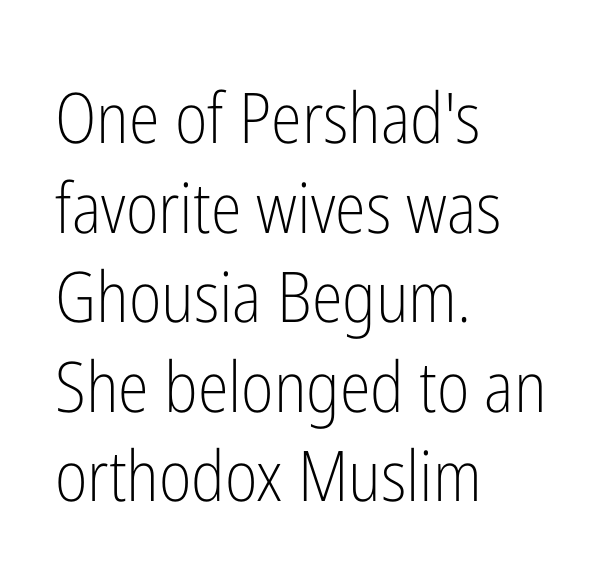
{"serif": "no", "italic": "no", "bold": "no", "weight": "light", "width": "condensed", "stroke_contrast": "low", "x_height": "medium", "monospaced": "no", "underline": "no", "align": "left", "line_spacing": "normal", "line_spacing_ratio": 1.28, "letter_spacing": "normal", "letter_spacing_em": 0.0, "glyph_px": 70}
